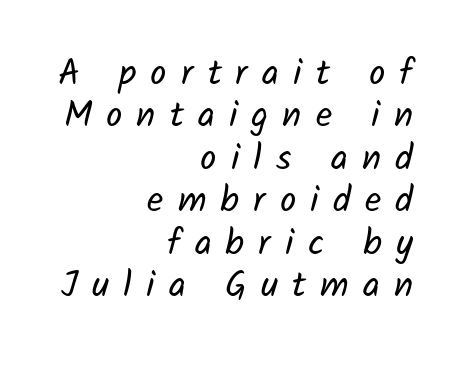
The image shows 36 px regular-weight sans-serif type; set right-aligned, line spacing 1.18x, unusually wide letter spacing (+0.39 em), not underlined; low stroke contrast and a medium x-height.
